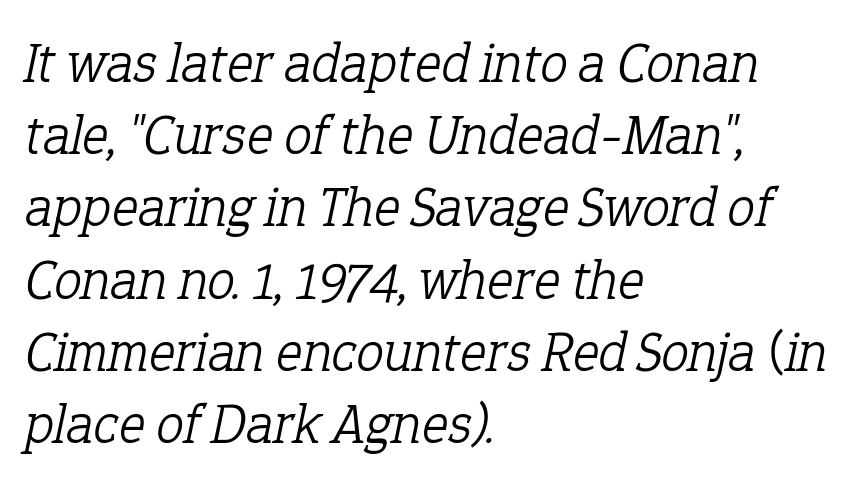
A normal amount of white space separates one row of letters from the next. These lines are composed in type with serifs. Every character sits at an angle, as italics do. On a weight scale, this lands at 450 or below.
